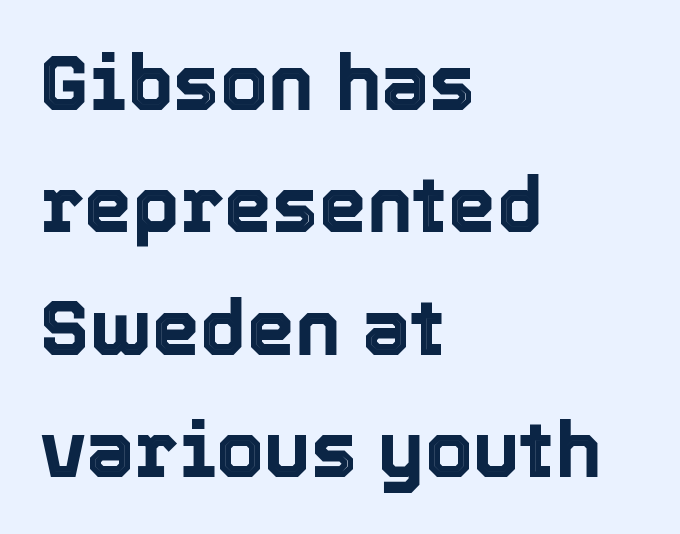
The image shows 77 px text type, upright; set left-aligned, normal line spacing (1.59x), normal letter spacing, not underlined; a medium x-height.
